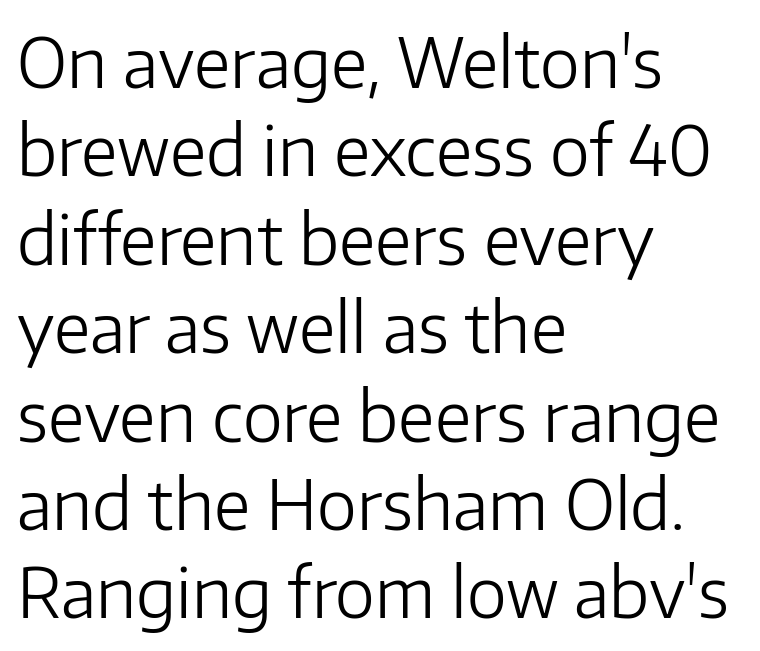
The image shows 68 px light sans-serif type, upright; set left-aligned, normal line spacing (1.3x), normal letter spacing, not underlined; low stroke contrast and a medium x-height.
